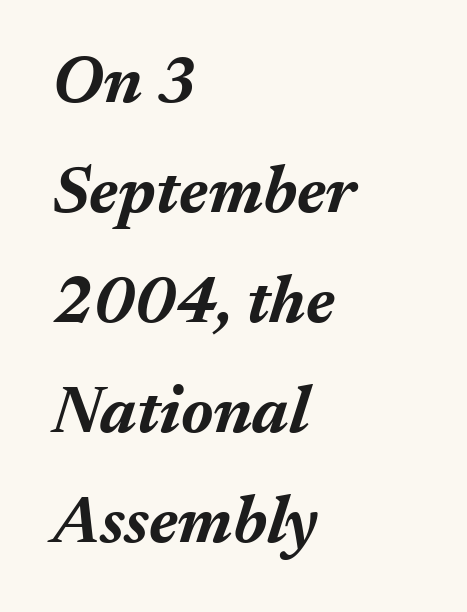
Q: Is the text bold? A: Yes.
Q: Is the text italic (slanted)? A: Yes, it leans right by about 17 degrees.
Q: Is the text underlined? A: No.
Q: How is the paragraph aligned? A: Left-aligned.
Q: Is the spacing between letters normal or unusually wide? A: Normal.
Q: Is the spacing between lines tight, normal or loose? A: Normal.
Q: Width (condensed, normal, or wide)? A: Normal.
Q: Stroke contrast? A: Medium.
Q: x-height? A: Medium.
Q: Monospaced? A: No.
